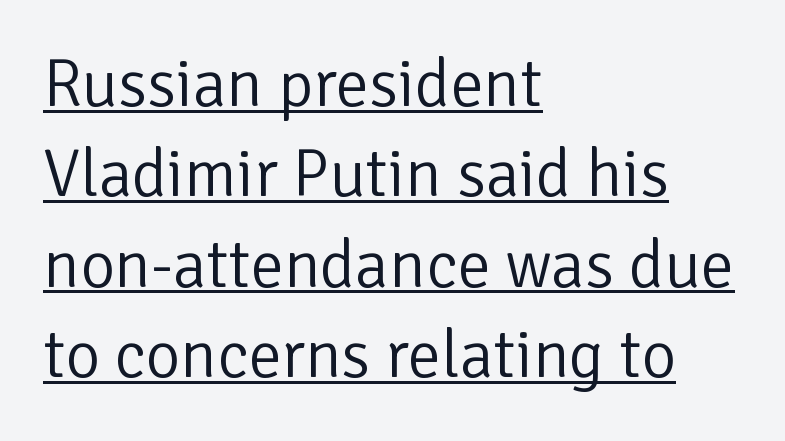
{"serif": "no", "italic": "no", "bold": "no", "weight": "light", "width": "normal", "stroke_contrast": "low", "x_height": "medium", "monospaced": "no", "underline": "yes", "align": "left", "line_spacing": "normal", "line_spacing_ratio": 1.35, "letter_spacing": "normal", "letter_spacing_em": 0.0, "glyph_px": 67}
